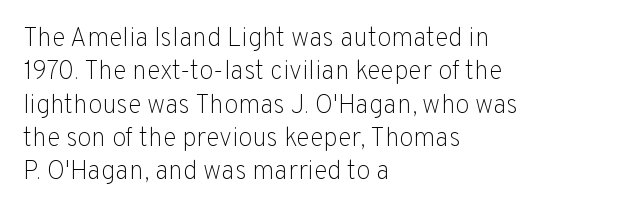
The image shows 26 px text type, upright; set left-aligned, normal line spacing (1.28x), normal letter spacing, not underlined.
